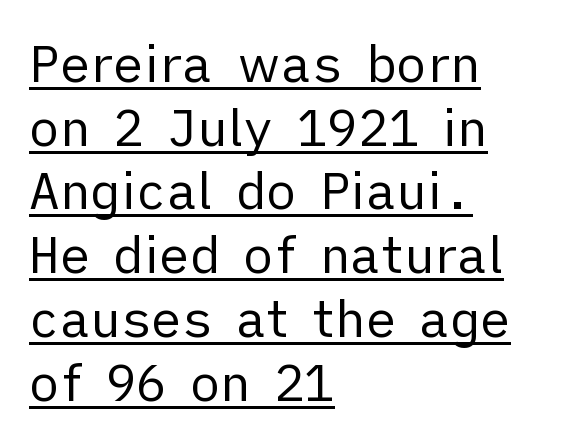
{"serif": "no", "italic": "no", "bold": "no", "weight": "regular", "width": "normal", "stroke_contrast": "low", "x_height": "medium", "monospaced": "no", "underline": "yes", "align": "left", "line_spacing": "normal", "line_spacing_ratio": 1.25, "letter_spacing": "normal", "letter_spacing_em": 0.0, "glyph_px": 51}
